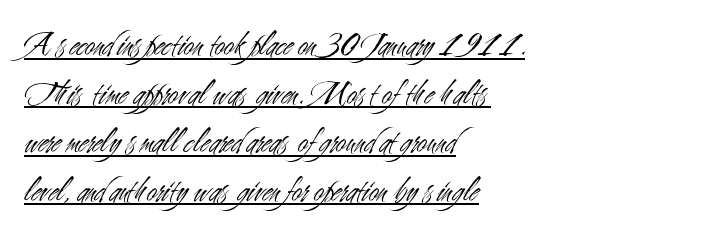
The image shows 35 px light, condensed sans-serif type; set left-aligned, normal line spacing (1.39x), normal letter spacing, underlined; medium stroke contrast and a small x-height.
